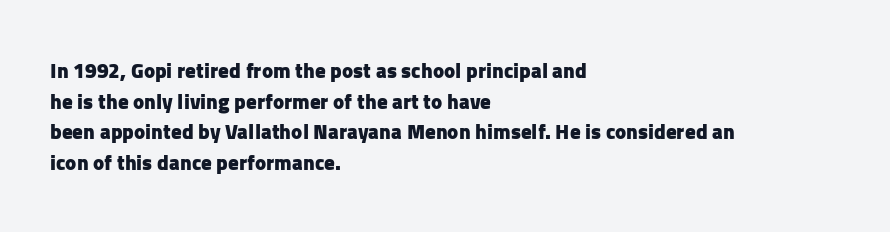
{"italic": "no", "bold": "yes", "underline": "no", "align": "left", "line_spacing": "normal", "line_spacing_ratio": 1.46, "letter_spacing": "normal", "letter_spacing_em": 0.0, "glyph_px": 21}
